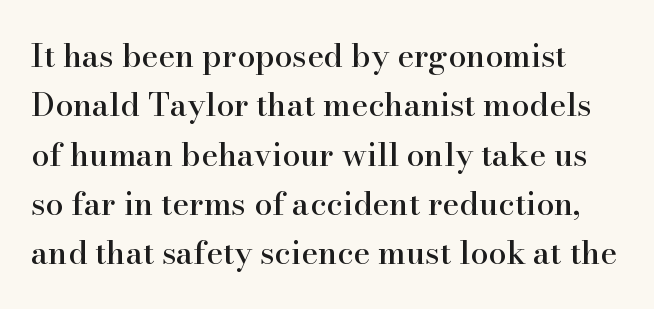
Q: Is the text italic (slanted)? A: No, it is upright.
Q: Is the typeface a serif or a sans-serif typeface? A: Serif.
Q: Is the text underlined? A: No.
Q: Is the spacing between letters normal or unusually wide? A: Normal.
Q: Is the spacing between lines tight, normal or loose? A: Normal.
Q: Width (condensed, normal, or wide)? A: Normal.
Q: Stroke contrast? A: High.
Q: x-height? A: Small.
Q: Monospaced? A: No.
